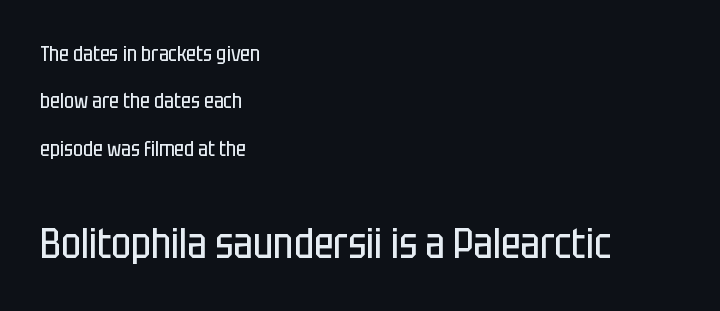
The image shows 42 px regular-weight, condensed sans-serif type, upright; set left-aligned, loose line spacing (2.26x), normal letter spacing, not underlined; the second (bottom) block is 2.0x larger; low stroke contrast and a large x-height.
